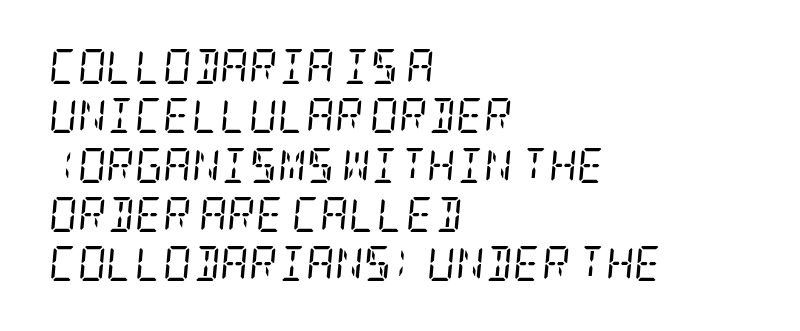
Q: Is the text bold? A: No.
Q: Is the text italic (slanted)? A: Yes, it leans right by about 5 degrees.
Q: Is the typeface a serif or a sans-serif typeface? A: Serif.
Q: Is the text underlined? A: No.
Q: How is the paragraph aligned? A: Left-aligned.
Q: Is the spacing between letters normal or unusually wide? A: Normal.
Q: Is the spacing between lines tight, normal or loose? A: Normal.
Q: Width (condensed, normal, or wide)? A: Condensed.
Q: Stroke contrast? A: Low.
Q: x-height? A: Large.
